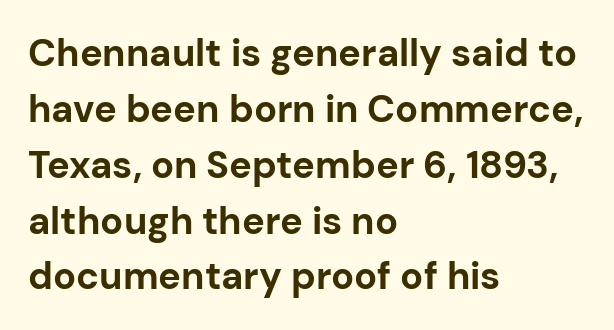
{"serif": "no", "italic": "no", "bold": "yes", "weight": "bold", "width": "normal", "stroke_contrast": "low", "x_height": "medium", "monospaced": "no", "underline": "no", "align": "left", "line_spacing": "normal", "line_spacing_ratio": 1.47, "letter_spacing": "normal", "letter_spacing_em": 0.0, "glyph_px": 38}
